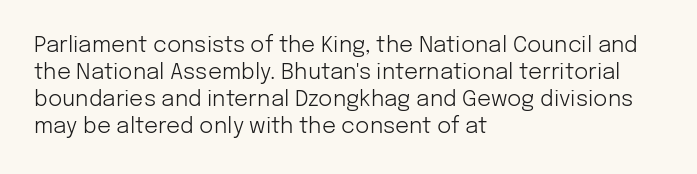
Q: Is the text bold? A: No.
Q: Is the text italic (slanted)? A: No, it is upright.
Q: Is the text underlined? A: No.
Q: How is the paragraph aligned? A: Left-aligned.
Q: Is the spacing between letters normal or unusually wide? A: Normal.
